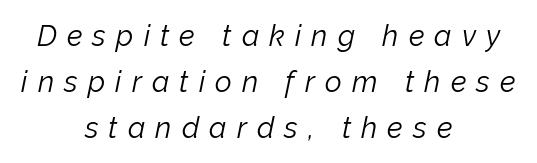
The image shows 29 px light type, italic (leaning right); set centered, normal line spacing (1.58x), unusually wide letter spacing (+0.35 em), not underlined; low stroke contrast and a medium x-height.
